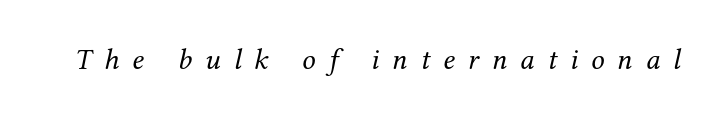
Q: Is the text bold? A: No.
Q: Is the text italic (slanted)? A: Yes, it leans right by about 12 degrees.
Q: Is the typeface a serif or a sans-serif typeface? A: Serif.
Q: Is the text underlined? A: No.
Q: Is the spacing between letters normal or unusually wide? A: Unusually wide.
Q: Width (condensed, normal, or wide)? A: Normal.
Q: Stroke contrast? A: Medium.
Q: x-height? A: Medium.
Q: Monospaced? A: No.
